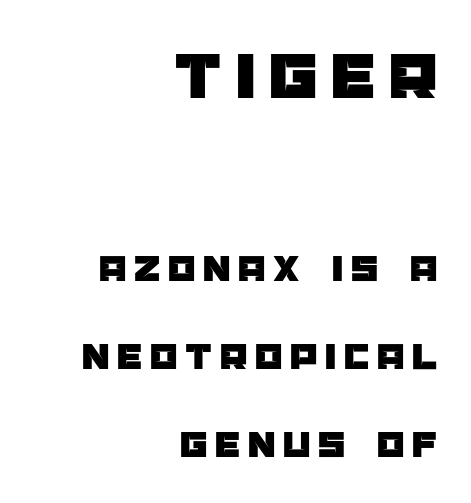
{"serif": "no", "italic": "no", "width": "normal", "stroke_contrast": "low", "x_height": "large", "monospaced": "no", "underline": "no", "align": "right", "line_spacing": "loose", "line_spacing_ratio": 2.26, "letter_spacing": "wide", "letter_spacing_em": 0.2, "larger_block": "first", "size_ratio": 1.77, "glyph_px": 69}
